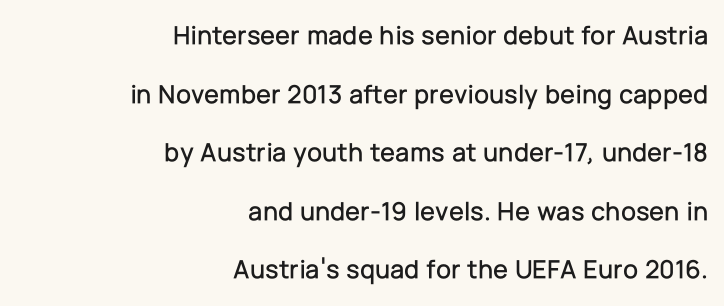
{"italic": "no", "underline": "no", "align": "right", "line_spacing": "loose", "line_spacing_ratio": 2.17, "letter_spacing": "normal", "letter_spacing_em": 0.0, "glyph_px": 27}
